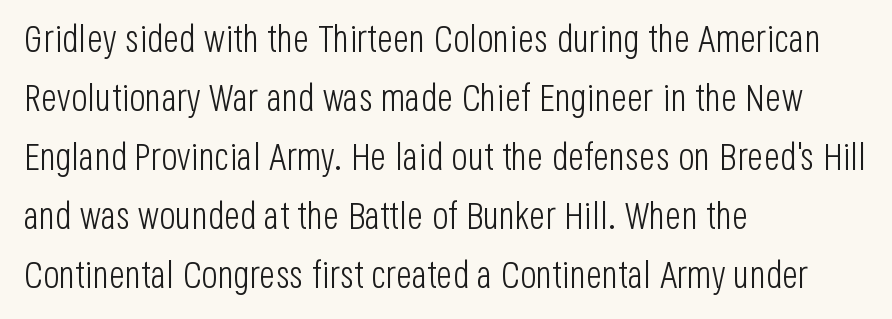
{"serif": "no", "italic": "no", "bold": "no", "weight": "light", "width": "condensed", "stroke_contrast": "low", "x_height": "large", "monospaced": "no", "underline": "no", "align": "left", "line_spacing": "normal", "line_spacing_ratio": 1.55, "letter_spacing": "normal", "letter_spacing_em": 0.0, "glyph_px": 38}
